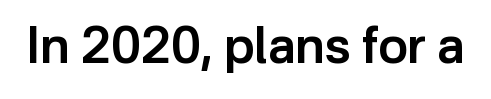
Q: Is the text bold? A: Semi-bold.
Q: Is the text italic (slanted)? A: No, it is upright.
Q: Is the typeface a serif or a sans-serif typeface? A: Sans-serif.
Q: Is the text underlined? A: No.
Q: Is the spacing between letters normal or unusually wide? A: Normal.
Q: Width (condensed, normal, or wide)? A: Normal.
Q: Stroke contrast? A: Low.
Q: x-height? A: Medium.
Q: Monospaced? A: No.
